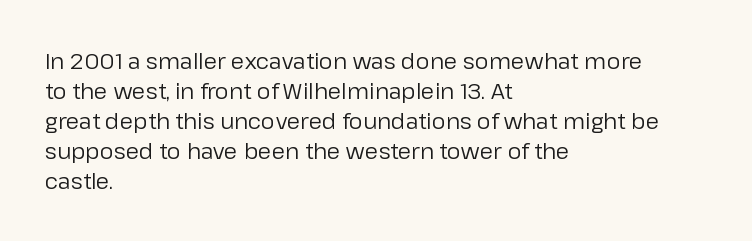
Q: Is the text bold? A: No.
Q: Is the text italic (slanted)? A: No, it is upright.
Q: Is the text underlined? A: No.
Q: How is the paragraph aligned? A: Left-aligned.
Q: Is the spacing between letters normal or unusually wide? A: Normal.
Q: Is the spacing between lines tight, normal or loose? A: Normal.
